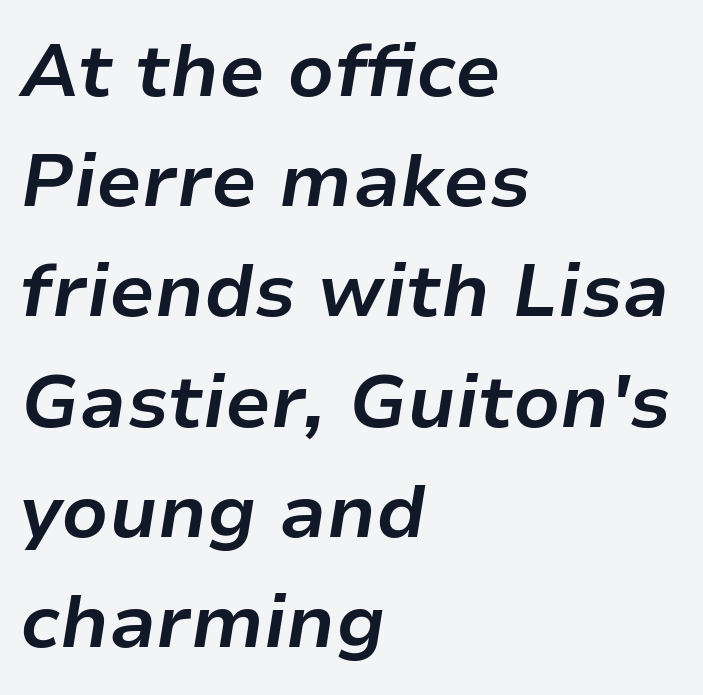
Each line starts at the same left margin while the right side varies. This sample uses an oblique cut, with every glyph tilted off the vertical. What weight is shown? A full bold with thick strokes. The space beneath each line is pristine and unruled.
